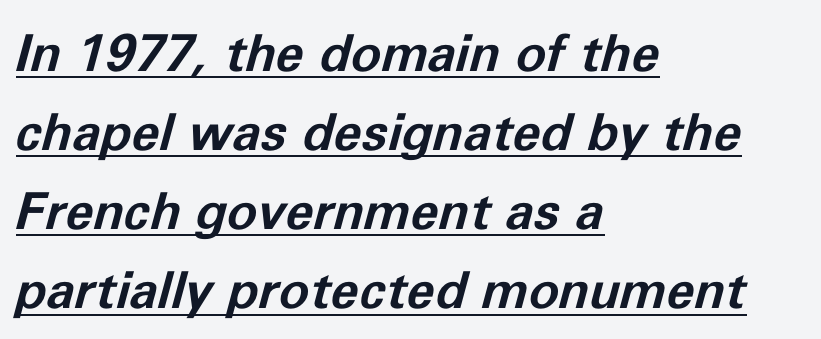
The image shows 51 px bold type, italic (leaning right); set left-aligned, normal line spacing (1.55x), normal letter spacing, underlined; low stroke contrast and a medium x-height.
